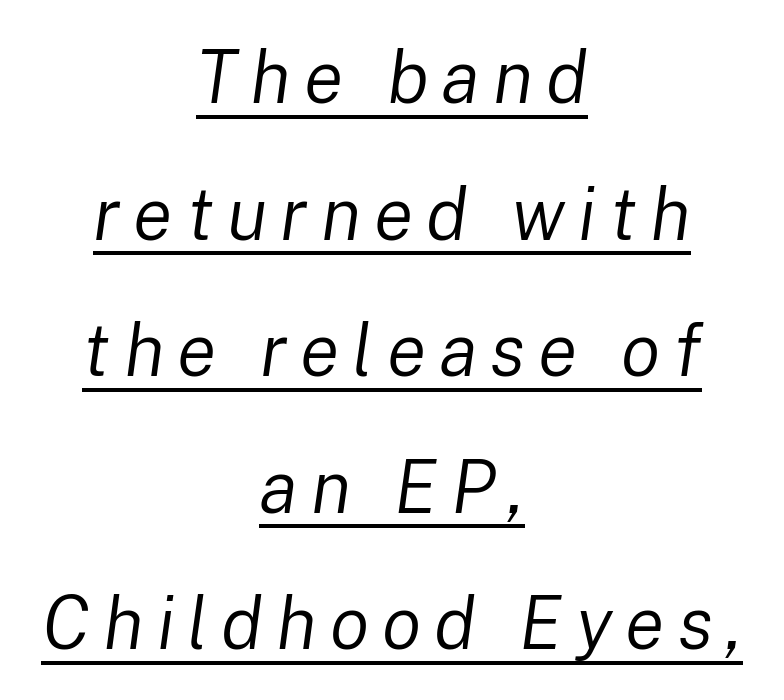
Weight: in the light-to-regular range. Alignment: centered. Is this a fixed-width face? No — the glyphs have proportional, varying widths. Does the lettering tilt? It does — this is italic. The specimen includes a rule beneath the text block's lines.
